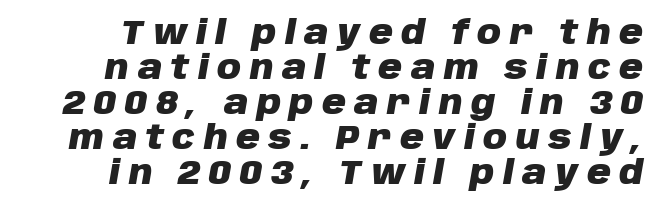
Q: Is the text bold? A: Yes.
Q: Is the text italic (slanted)? A: Yes, it leans right by about 10 degrees.
Q: Is the text underlined? A: No.
Q: Is the spacing between letters normal or unusually wide? A: Unusually wide.
Q: Is the spacing between lines tight, normal or loose? A: Tight.
Q: Width (condensed, normal, or wide)? A: Normal.
Q: Stroke contrast? A: Low.
Q: x-height? A: Large.
Q: Monospaced? A: No.
